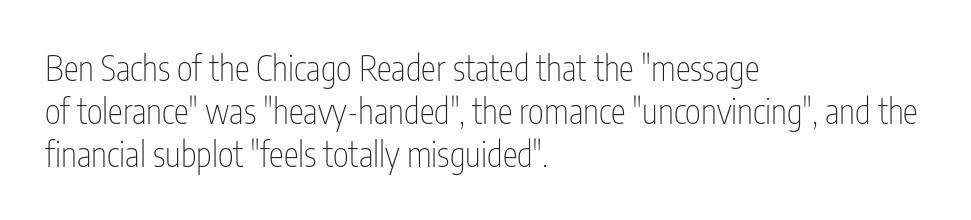
Rows of type keep a routine distance in the vertical direction. A typesetter would label this face a sans. Nope, not italic — everything's standing straight. Descenders hang freely into open space.
